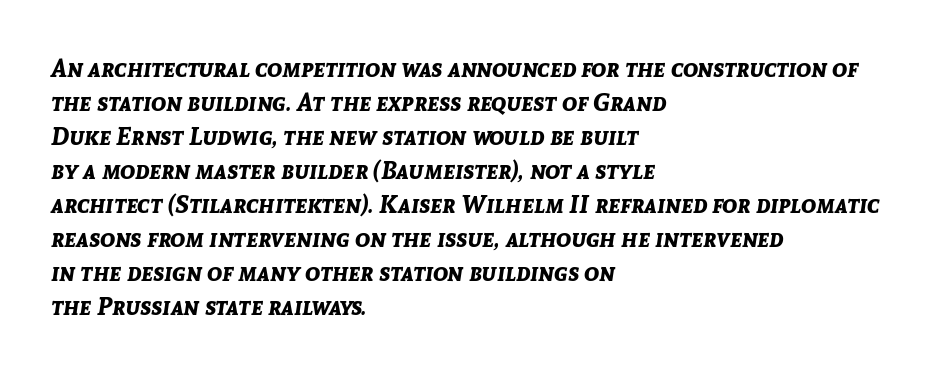
The image shows 25 px bold type, italic (leaning right); set left-aligned, normal line spacing (1.36x), normal letter spacing, not underlined.
